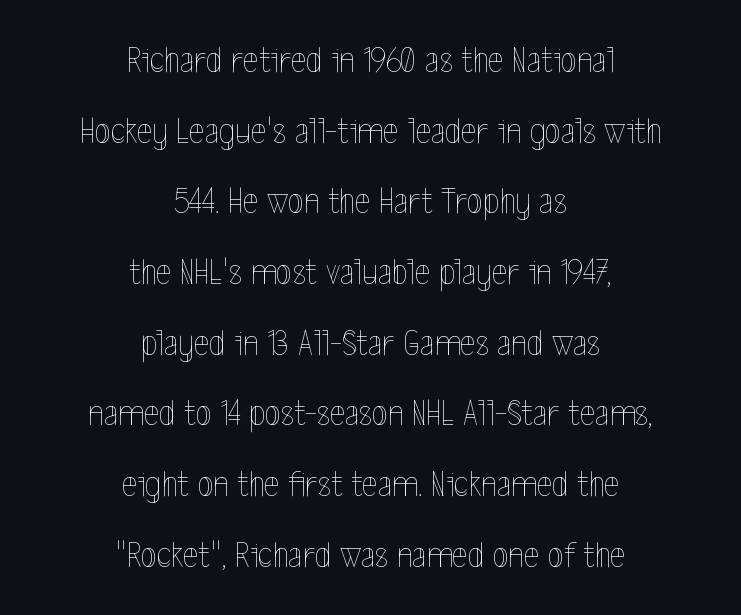
The image shows 37 px thin, condensed type, upright; set centered, loose line spacing (1.91x), normal letter spacing, not underlined; a medium x-height.
